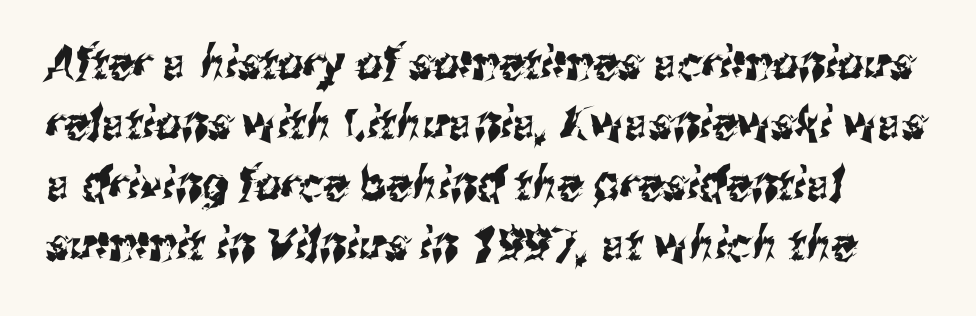
The image shows 46 px condensed sans-serif type; set left-aligned, normal line spacing (1.31x), normal letter spacing, not underlined; medium stroke contrast and a medium x-height.
